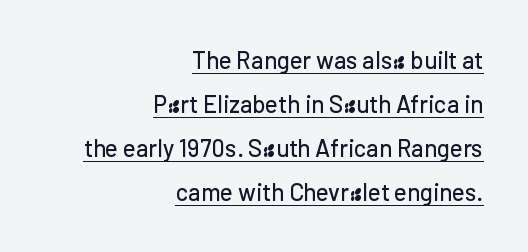
{"italic": "no", "underline": "yes", "align": "right", "line_spacing_ratio": 1.84, "letter_spacing": "normal", "letter_spacing_em": 0.0, "glyph_px": 24}
